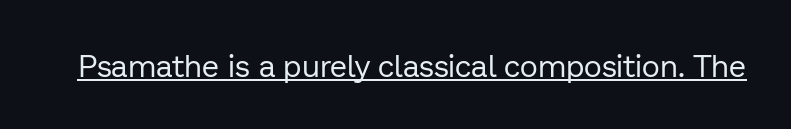
Q: Is the text bold? A: No.
Q: Is the text italic (slanted)? A: No, it is upright.
Q: Is the typeface a serif or a sans-serif typeface? A: Sans-serif.
Q: Is the text underlined? A: Yes.
Q: Is the spacing between letters normal or unusually wide? A: Normal.
Q: Width (condensed, normal, or wide)? A: Normal.
Q: Stroke contrast? A: Low.
Q: x-height? A: Medium.
Q: Monospaced? A: No.
